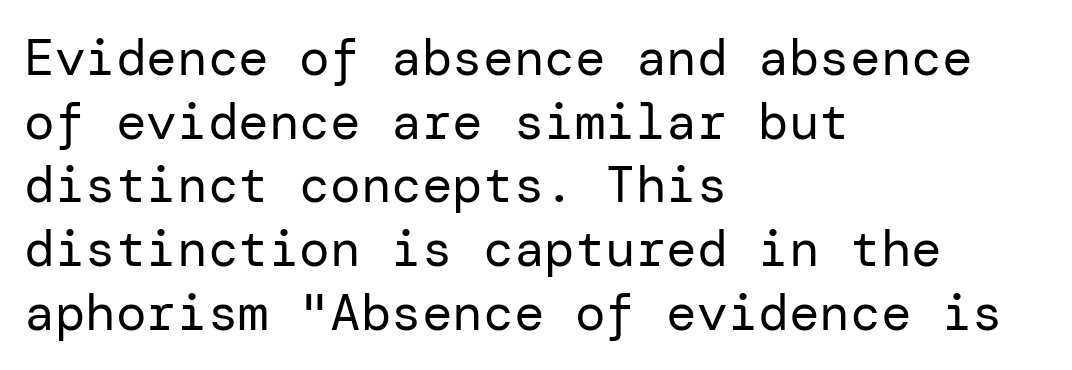
The type is set solid horizontally, with unmodified tracking. It's the straight-up-and-down kind of type. The rag falls on the right side of this text block. Stroke thickness stays within the range of a standard reading face or lighter.
